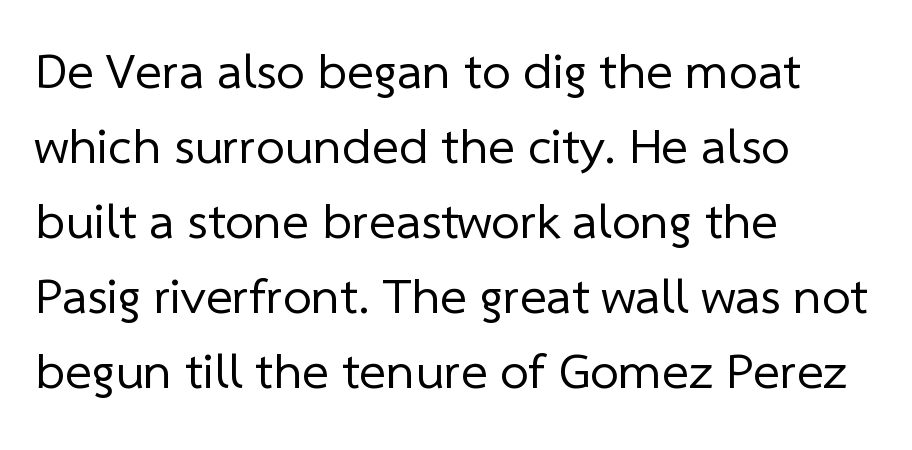
{"serif": "no", "bold": "no", "weight": "regular", "width": "normal", "stroke_contrast": "low", "x_height": "medium", "monospaced": "no", "underline": "no", "align": "left", "line_spacing": "normal", "line_spacing_ratio": 1.47, "letter_spacing": "normal", "letter_spacing_em": 0.0, "glyph_px": 51}
